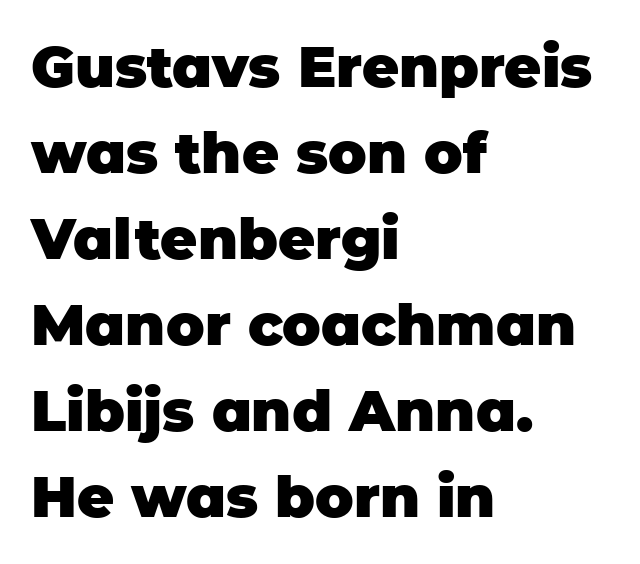
{"serif": "no", "italic": "no", "bold": "yes", "weight": "heavy", "width": "normal", "stroke_contrast": "low", "x_height": "large", "monospaced": "no", "underline": "no", "align": "left", "line_spacing": "normal", "line_spacing_ratio": 1.51, "letter_spacing": "normal", "letter_spacing_em": 0.0, "glyph_px": 57}
